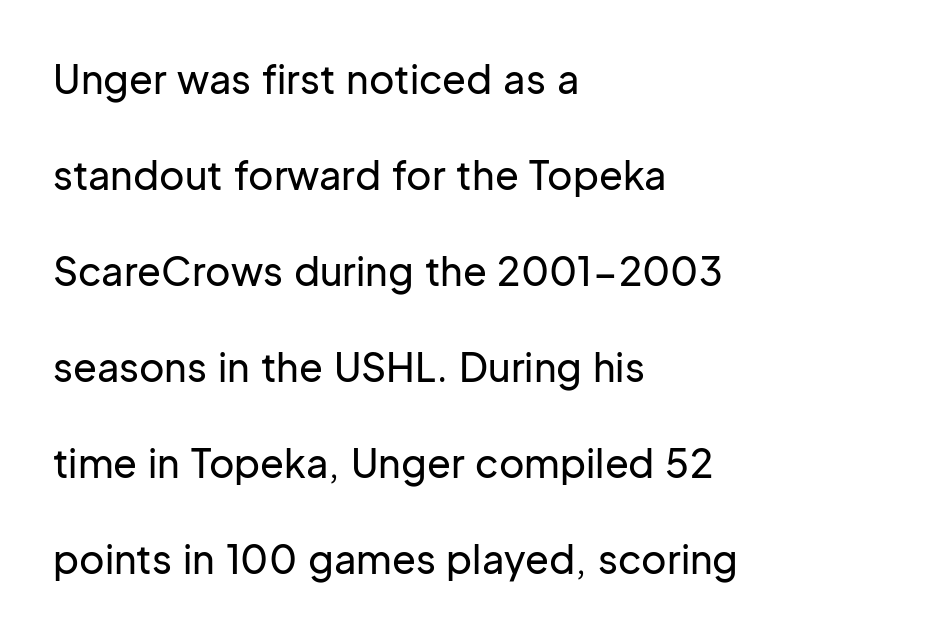
The image shows 39 px sans-serif type, upright; set left-aligned, loose line spacing (2.46x), normal letter spacing, not underlined; low stroke contrast and a medium x-height.
